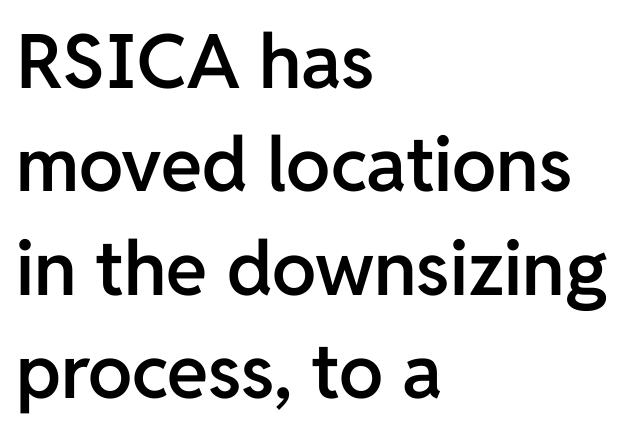
The image shows 75 px semibold sans-serif type, upright; set left-aligned, normal line spacing (1.38x), normal letter spacing, not underlined; low stroke contrast and a medium x-height.
